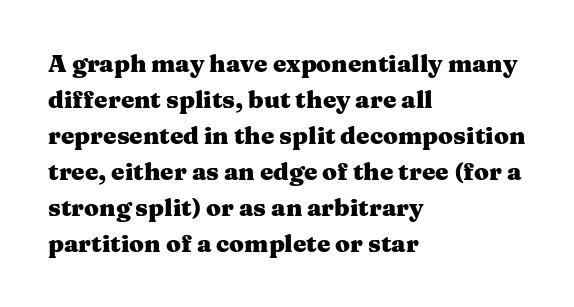
The image shows 24 px bold type, upright; set left-aligned, normal line spacing (1.5x), normal letter spacing, not underlined.
